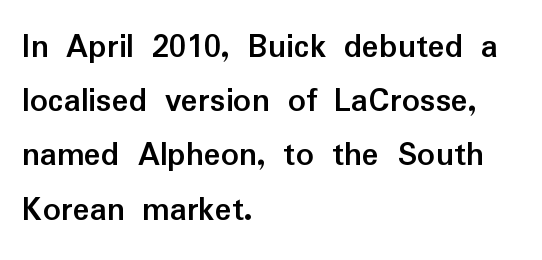
Q: Is the text bold? A: Yes.
Q: Is the text italic (slanted)? A: No, it is upright.
Q: Is the typeface a serif or a sans-serif typeface? A: Sans-serif.
Q: Is the text underlined? A: No.
Q: How is the paragraph aligned? A: Left-aligned.
Q: Is the spacing between letters normal or unusually wide? A: Normal.
Q: Is the spacing between lines tight, normal or loose? A: Normal.
Q: Width (condensed, normal, or wide)? A: Normal.
Q: Stroke contrast? A: Low.
Q: x-height? A: Medium.
Q: Monospaced? A: No.
